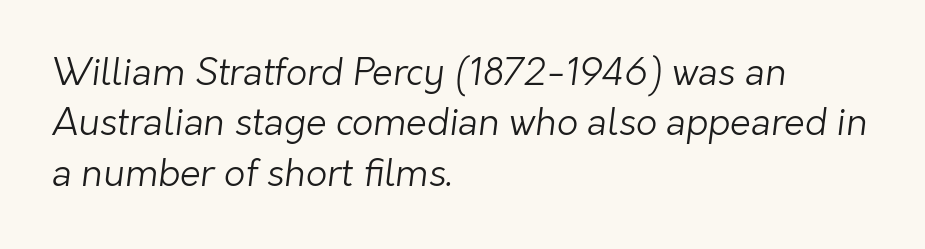
You can tell from the bare stems that sans-serif type was used. Regarding leading, the lines here are spaced in the standard way. Underline: absent. Tracking here is standard; glyphs follow each other at the usual distance. The passage shown is typed in a proportional face where columns would drift.
